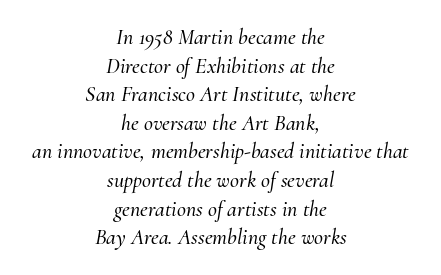
{"italic": "yes", "lean": "right", "slant_degrees": 10, "underline": "no", "align": "center", "line_spacing": "normal", "line_spacing_ratio": 1.3, "letter_spacing": "normal", "letter_spacing_em": 0.0, "glyph_px": 22}
